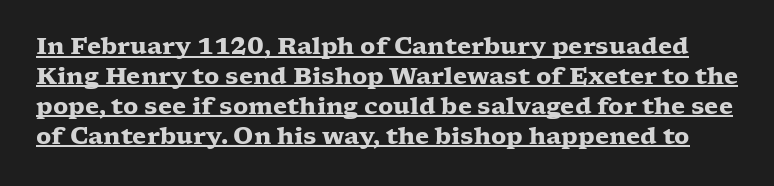
Q: Is the text bold? A: Yes.
Q: Is the text italic (slanted)? A: No, it is upright.
Q: Is the text underlined? A: Yes.
Q: Is the spacing between letters normal or unusually wide? A: Normal.
Q: Is the spacing between lines tight, normal or loose? A: Normal.
